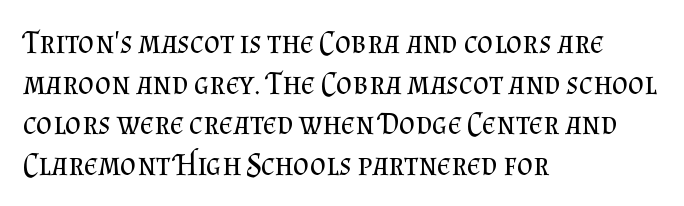
The image shows 31 px regular-weight serif type, upright; set left-aligned, normal line spacing (1.31x), normal letter spacing, not underlined; medium stroke contrast and a small x-height.
